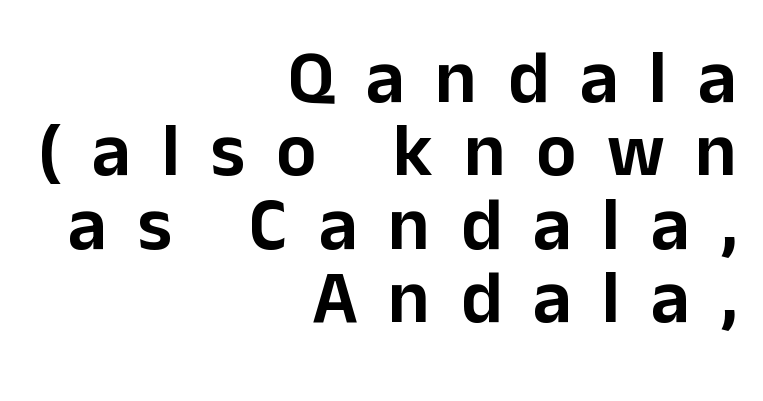
The image shows 75 px sans-serif type, upright; set right-aligned, tight line spacing (0.98x), unusually wide letter spacing (+0.41 em), not underlined; low stroke contrast and a medium x-height.
